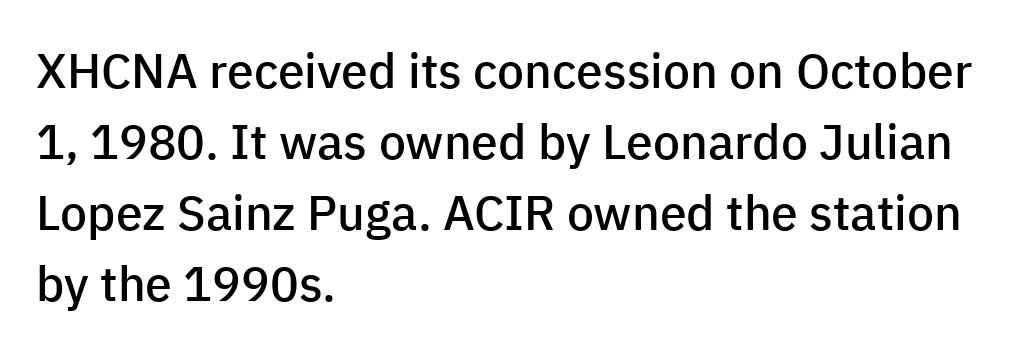
The image shows 48 px semibold sans-serif type, upright; set left-aligned, normal line spacing (1.48x), normal letter spacing, not underlined; low stroke contrast and a medium x-height.
